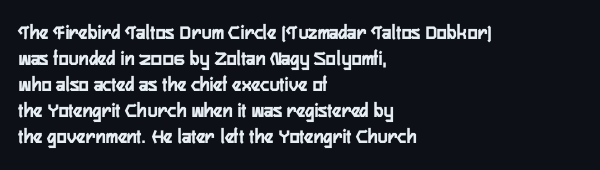
{"italic": "no", "underline": "no", "align": "left", "line_spacing_ratio": 1.24, "letter_spacing": "normal", "letter_spacing_em": 0.0, "glyph_px": 21}
